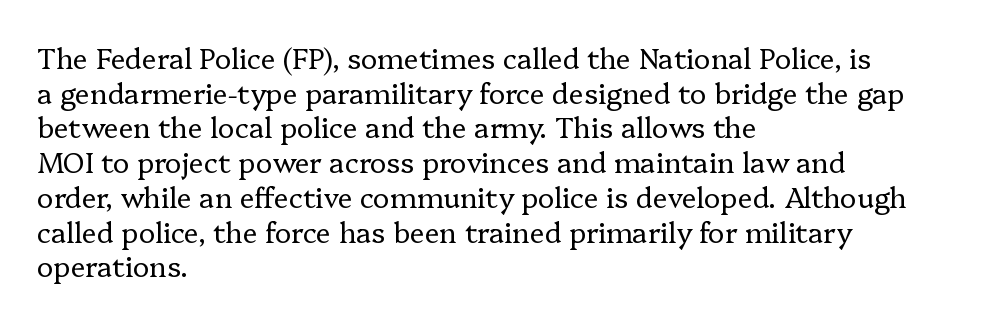
{"serif": "yes", "italic": "no", "bold": "no", "weight": "regular", "width": "normal", "stroke_contrast": "low", "x_height": "medium", "monospaced": "no", "underline": "no", "align": "left", "line_spacing_ratio": 1.24, "letter_spacing": "normal", "letter_spacing_em": 0.0, "glyph_px": 28}
